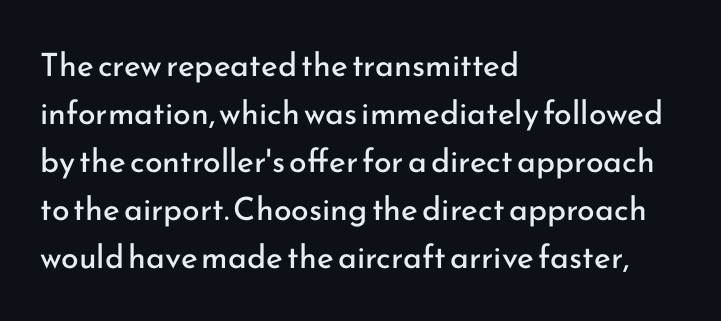
Q: Is the text bold? A: No.
Q: Is the text italic (slanted)? A: No, it is upright.
Q: Is the typeface a serif or a sans-serif typeface? A: Sans-serif.
Q: Is the text underlined? A: No.
Q: How is the paragraph aligned? A: Left-aligned.
Q: Is the spacing between letters normal or unusually wide? A: Normal.
Q: Is the spacing between lines tight, normal or loose? A: Normal.
Q: Width (condensed, normal, or wide)? A: Normal.
Q: Stroke contrast? A: Low.
Q: x-height? A: Small.
Q: Monospaced? A: No.
